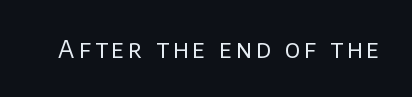
Only glyphs here, with clear space below each row. Posture: upright roman. The font is comparable to plain body text, perhaps lighter.
